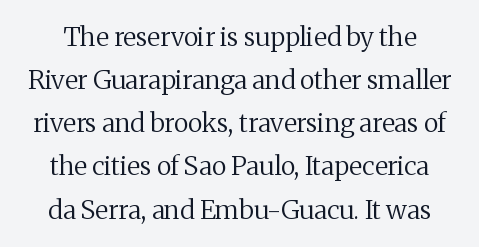
Reading down the column, the eye jumps a familiar distance to each next line. Posture: straight, roman, zero tilt. The letters look calm and open, with moderate or lighter stems. Check the space under the baseline: it is left empty.
